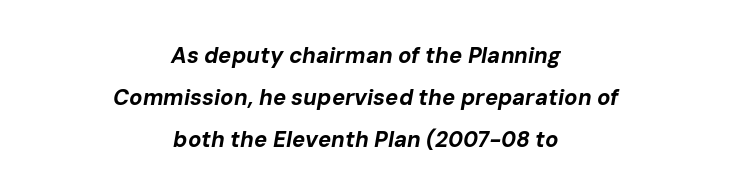
{"italic": "yes", "lean": "right", "slant_degrees": 10, "bold": "yes", "underline": "no", "align": "center", "line_spacing": "loose", "line_spacing_ratio": 1.92, "letter_spacing": "normal", "letter_spacing_em": 0.0, "glyph_px": 22}
